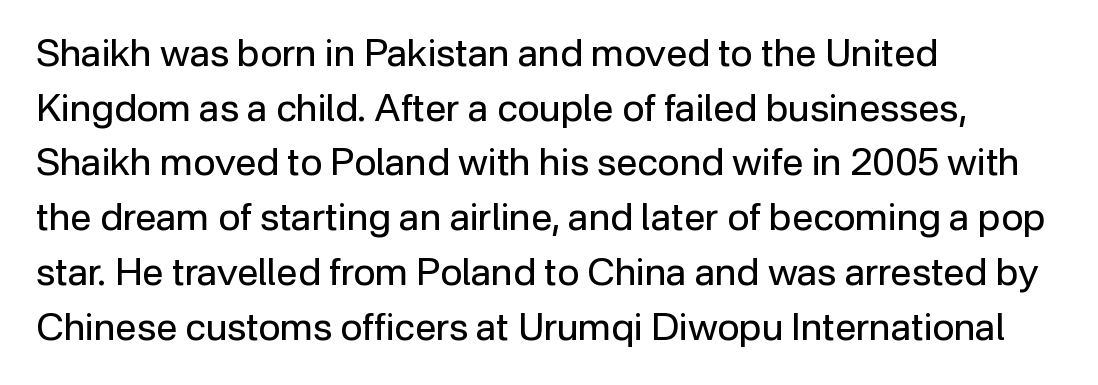
Do the letters lean? They stand straight. The rows are spaced the way most documents space them. Summary of weight: not heavy and not bold. Is this a fixed-width face? No — the glyphs have proportional, varying widths.
